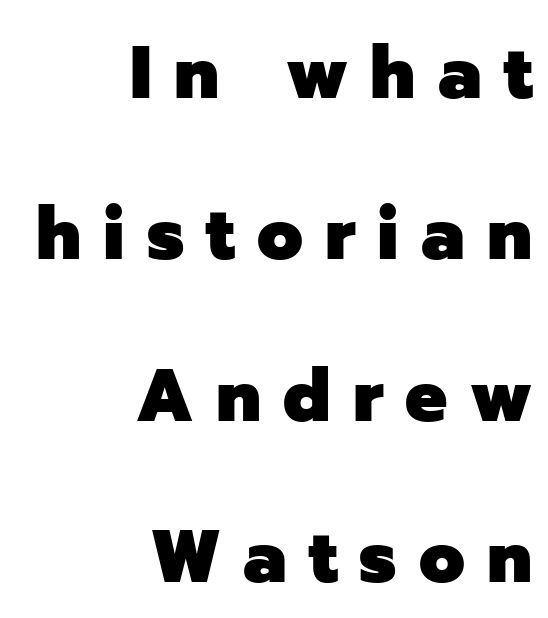
The image shows 74 px heavy sans-serif type, upright; set right-aligned, loose line spacing (2.18x), unusually wide letter spacing (+0.3 em), not underlined; low stroke contrast and a medium x-height.
